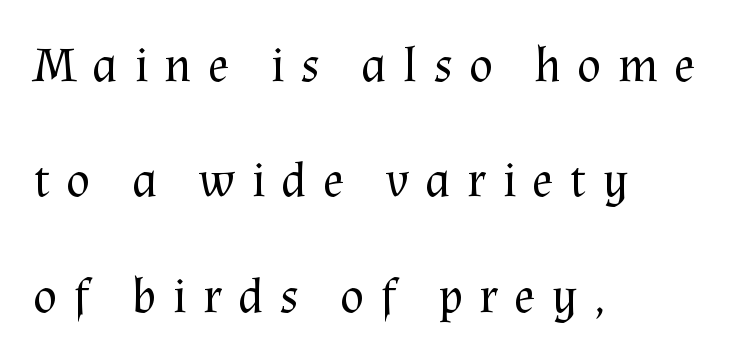
How are the letters spaced? Widely, with obvious added tracking. Interline gaps are noticeably wide in this sample. Quick note: underline off. Horizontally, the lines are justified to the leading edge only. Nope, not italic — everything's standing straight.
